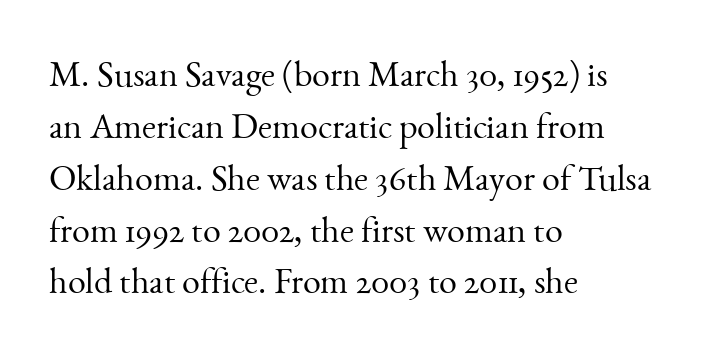
Quick note: underline off. Upright lettering throughout. The letters advance in unequal steps, a hallmark of proportional type. The tracking reads as untouched default to a designer's eye. Teacher's note: observe the even left margin — that is flush-left alignment. The face used here is seriffed, in the tradition of book romans.
